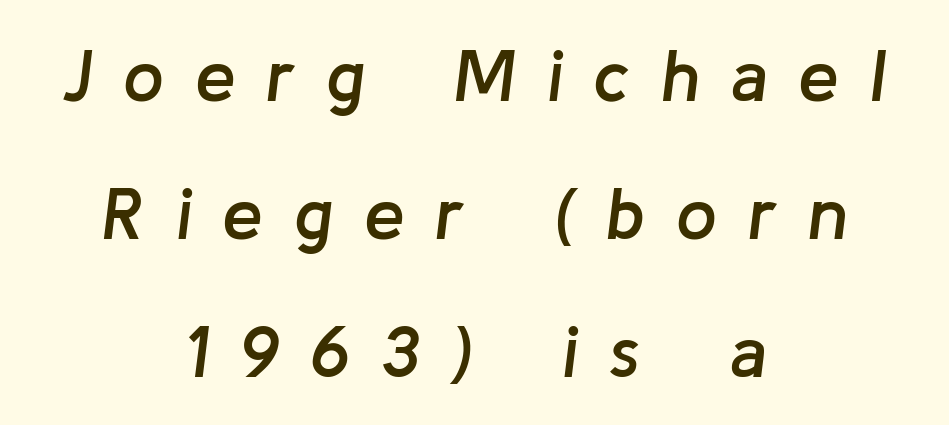
{"italic": "yes", "lean": "right", "slant_degrees": 8, "bold": "semi", "weight": "semibold", "width": "normal", "stroke_contrast": "low", "x_height": "medium", "monospaced": "no", "underline": "no", "align": "center", "line_spacing_ratio": 1.89, "letter_spacing": "wide", "letter_spacing_em": 0.42, "glyph_px": 73}
